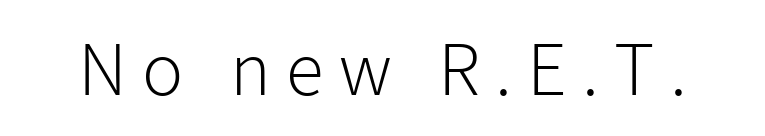
Q: Is the text bold? A: No.
Q: Is the text italic (slanted)? A: No, it is upright.
Q: Is the typeface a serif or a sans-serif typeface? A: Sans-serif.
Q: Is the text underlined? A: No.
Q: Is the spacing between letters normal or unusually wide? A: Unusually wide.
Q: Width (condensed, normal, or wide)? A: Normal.
Q: Stroke contrast? A: Low.
Q: x-height? A: Medium.
Q: Monospaced? A: No.
